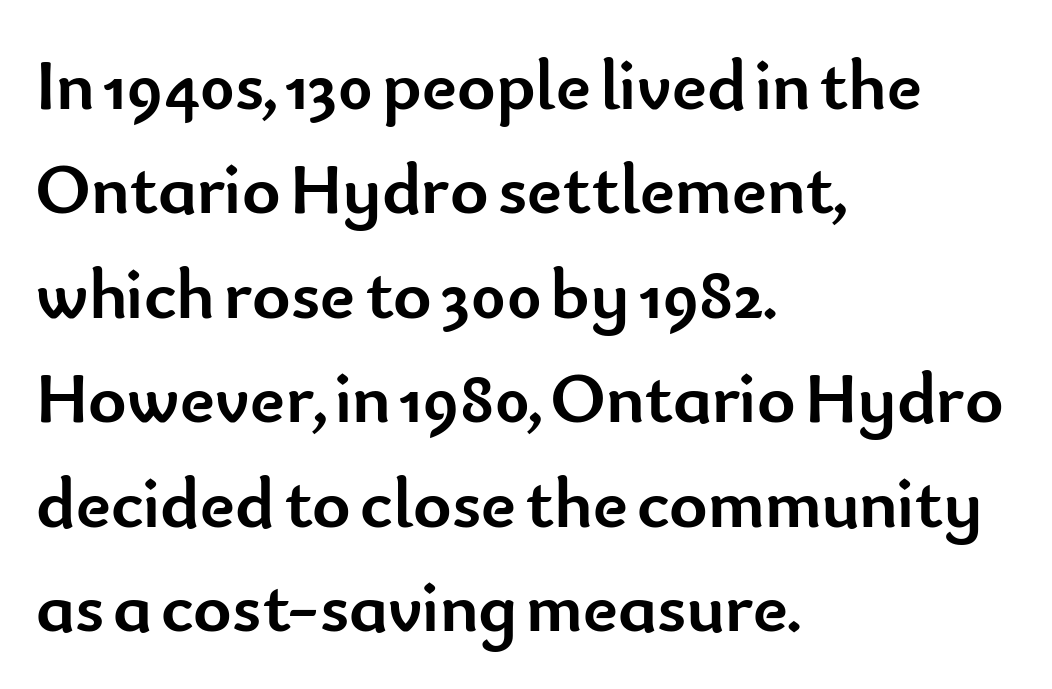
The string is rendered with underlining switched off. Rendered with straight, roman letterforms. What stands out about the letter spacing? Nothing — it is the standard amount. Serifs: no, the terminals of the letterforms are clean.
